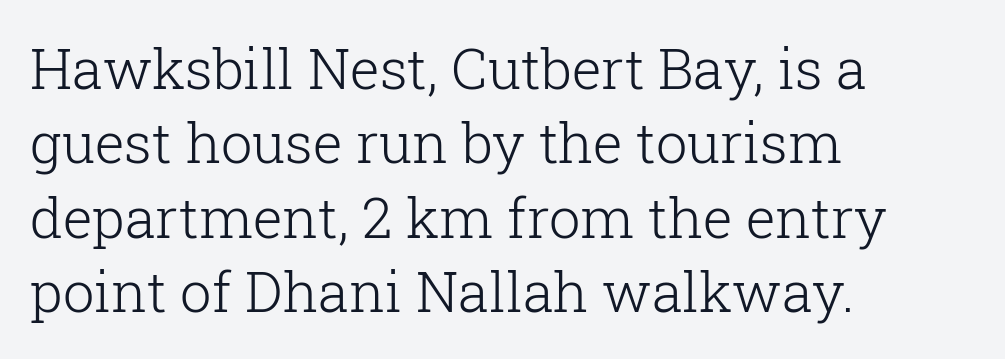
Q: Is the text bold? A: No.
Q: Is the text italic (slanted)? A: No, it is upright.
Q: Is the typeface a serif or a sans-serif typeface? A: Serif.
Q: Is the text underlined? A: No.
Q: How is the paragraph aligned? A: Left-aligned.
Q: Is the spacing between letters normal or unusually wide? A: Normal.
Q: Is the spacing between lines tight, normal or loose? A: Normal.
Q: Width (condensed, normal, or wide)? A: Normal.
Q: Stroke contrast? A: Low.
Q: x-height? A: Medium.
Q: Monospaced? A: No.
